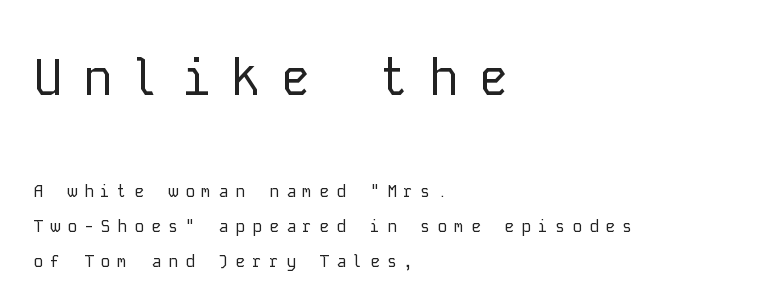
Every character sits straight up, as roman type does. The earlier block is typeset at a bigger size than the later block. The strokes carry an ordinary text weight at most. The letters march in equal steps, a hallmark of fixed-pitch type.
